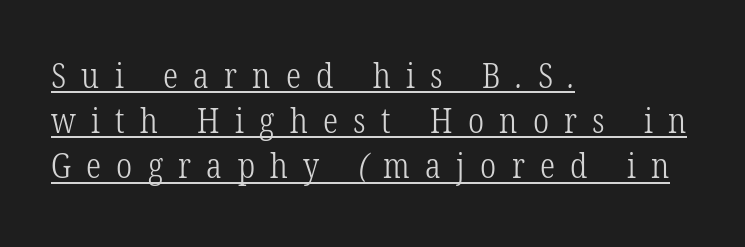
Has an underline been added? It has. This sample keeps an unexceptional amount of space between lines. The cut favours lightness, reaching ordinary text weight at its darkest. These lines stack with their left ends in a neat column. Note the varied advance widths — an 'i' is clearly narrower than an 'm'.
